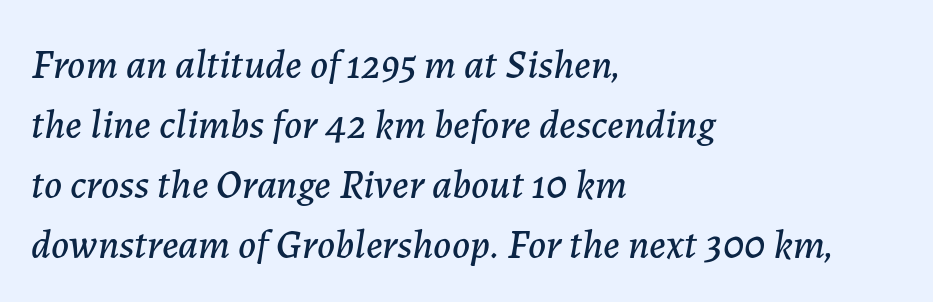
Q: Is the text italic (slanted)? A: Yes, it leans right by about 7 degrees.
Q: Is the text underlined? A: No.
Q: How is the paragraph aligned? A: Left-aligned.
Q: Is the spacing between letters normal or unusually wide? A: Normal.
Q: Is the spacing between lines tight, normal or loose? A: Normal.
Q: Width (condensed, normal, or wide)? A: Normal.
Q: Stroke contrast? A: Low.
Q: x-height? A: Medium.
Q: Monospaced? A: No.
